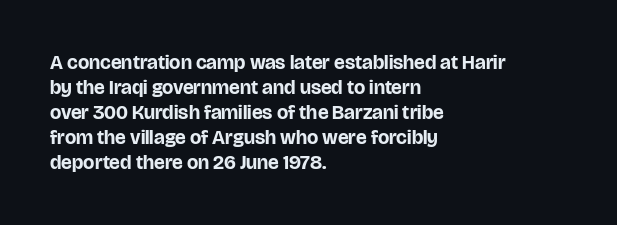
The image shows 20 px bold type, upright; set left-aligned, normal line spacing (1.25x), normal letter spacing, not underlined.
